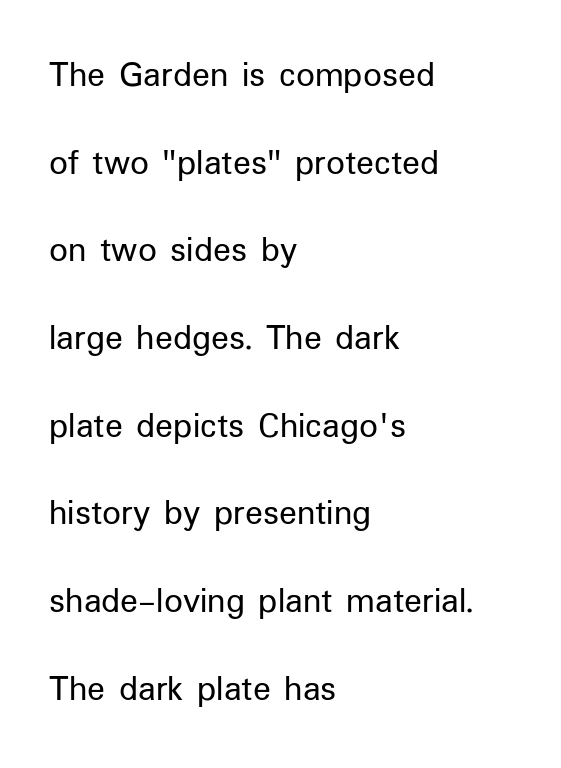
This block would shrink considerably if given ordinary leading; it's expanded now. The characters display no serif detailing; their extremities are plain. Unbolded letterforms with no extra heft. Only glyphs here, with clear space below each row. Letter spacing: default. Leftover space on each line is placed entirely after the last word.
